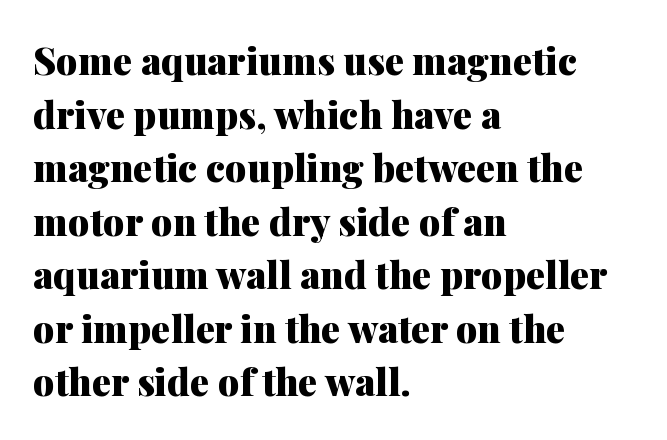
The line texture is even and compact thanks to regular tracking. A typesetter would call this leading conventional body-copy spacing. Are there feet on the stems? There are — it's a serif. It's the straight-up-and-down kind of type. Notice how the passage keeps a crisp vertical edge on the left only. Look at the stroke-to-counter ratio: heavy, a bold.
